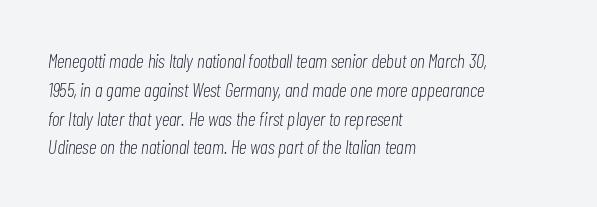
{"italic": "yes", "lean": "right", "slant_degrees": 7, "bold": "no", "underline": "no", "align": "left", "line_spacing": "normal", "line_spacing_ratio": 1.44, "letter_spacing": "normal", "letter_spacing_em": 0.0, "glyph_px": 20}
